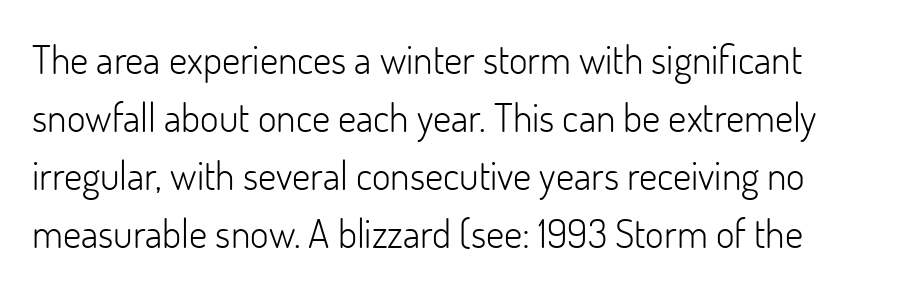
{"serif": "no", "italic": "no", "bold": "no", "weight": "light", "width": "normal", "stroke_contrast": "low", "x_height": "small", "monospaced": "no", "underline": "no", "line_spacing": "normal", "line_spacing_ratio": 1.45, "letter_spacing": "normal", "letter_spacing_em": 0.0, "glyph_px": 40}
